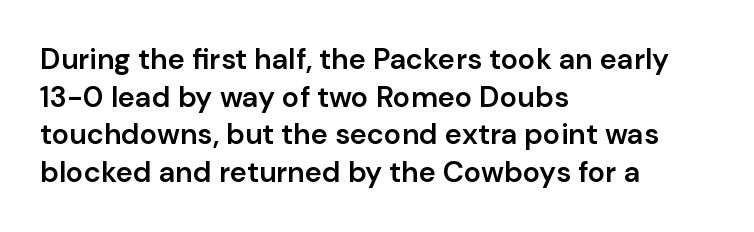
Q: Is the text bold? A: Semi-bold.
Q: Is the text italic (slanted)? A: No, it is upright.
Q: Is the typeface a serif or a sans-serif typeface? A: Sans-serif.
Q: Is the text underlined? A: No.
Q: How is the paragraph aligned? A: Left-aligned.
Q: Is the spacing between letters normal or unusually wide? A: Normal.
Q: Is the spacing between lines tight, normal or loose? A: Normal.
Q: Width (condensed, normal, or wide)? A: Normal.
Q: Stroke contrast? A: Low.
Q: x-height? A: Medium.
Q: Monospaced? A: No.
